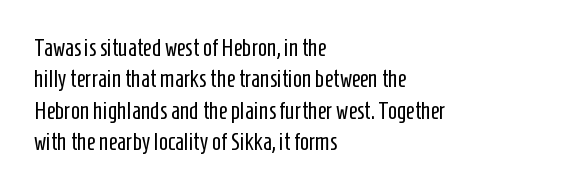
What stands out about the letter spacing? Nothing — it is the standard amount. Unmarked baselines from the first word to the last. The rendering anchors every line to the left-hand side. Regarding leading, the lines here are spaced in the standard way. Compared with a typical body face, this is equally light or lighter still. In terms of posture, this sample is upright.
